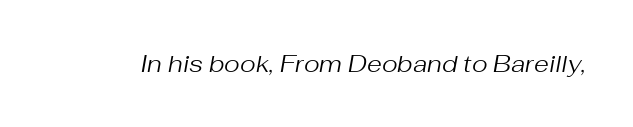
Q: Is the text bold? A: No.
Q: Is the text italic (slanted)? A: Yes, it leans right by about 10 degrees.
Q: Is the text underlined? A: No.
Q: Is the spacing between letters normal or unusually wide? A: Normal.
